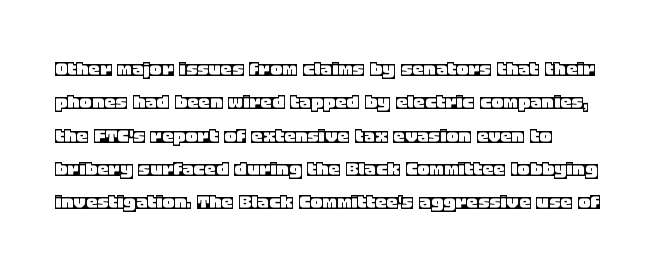
The image shows 23 px text type, upright; set left-aligned, normal line spacing (1.45x), normal letter spacing, not underlined.
